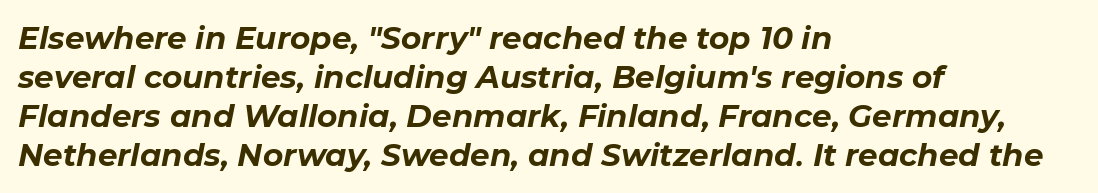
The image shows 31 px bold type, italic (leaning right); set left-aligned, normal line spacing (1.26x), normal letter spacing, not underlined; low stroke contrast and a medium x-height.
